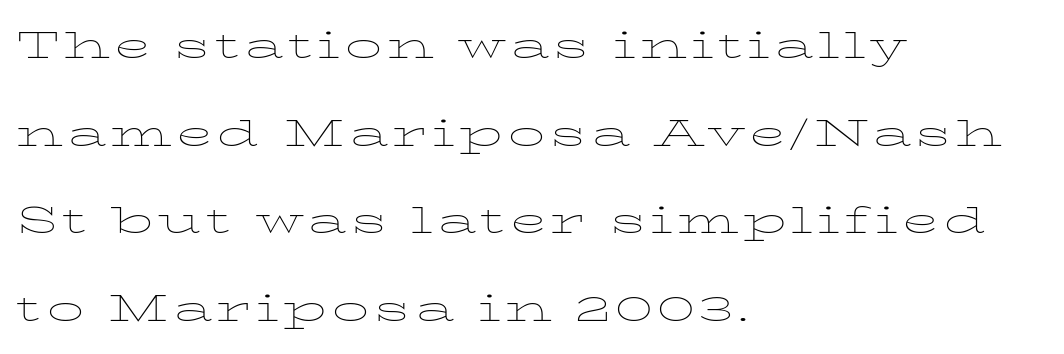
Q: Is the text bold? A: No.
Q: Is the text italic (slanted)? A: No, it is upright.
Q: Is the typeface a serif or a sans-serif typeface? A: Serif.
Q: Is the text underlined? A: No.
Q: How is the paragraph aligned? A: Left-aligned.
Q: Is the spacing between lines tight, normal or loose? A: Loose.
Q: Width (condensed, normal, or wide)? A: Wide.
Q: Stroke contrast? A: Low.
Q: x-height? A: Medium.
Q: Monospaced? A: No.
